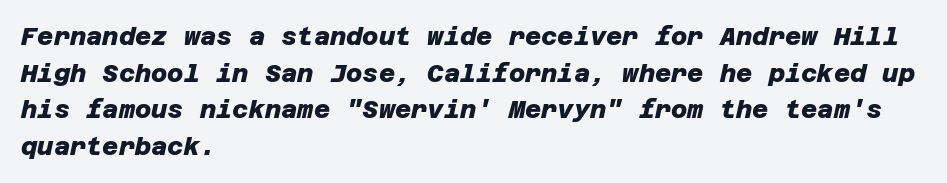
{"bold": "yes", "underline": "no", "align": "left", "line_spacing": "normal", "line_spacing_ratio": 1.47, "letter_spacing": "normal", "letter_spacing_em": 0.0, "glyph_px": 25}
